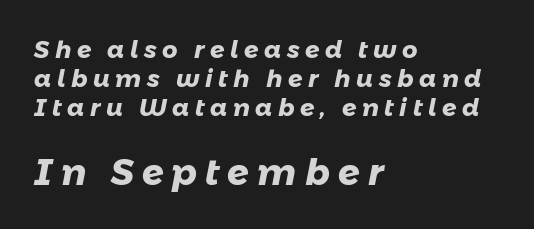
Q: Is the text bold? A: Yes.
Q: Is the typeface a serif or a sans-serif typeface? A: Sans-serif.
Q: Is the text underlined? A: No.
Q: How is the paragraph aligned? A: Left-aligned.
Q: Is the spacing between letters normal or unusually wide? A: Unusually wide.
Q: Which block of text is set in a larger size, the first (top) or the second (bottom)? A: The second (bottom) one.
Q: Width (condensed, normal, or wide)? A: Normal.
Q: Stroke contrast? A: Low.
Q: x-height? A: Medium.
Q: Monospaced? A: No.
